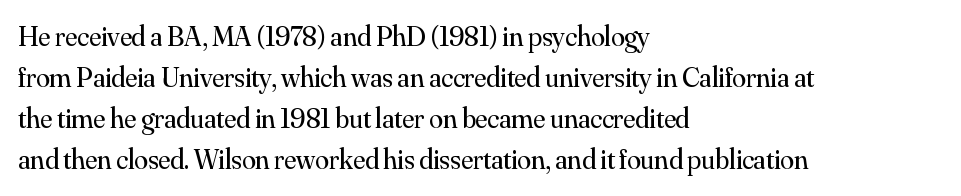
Q: Is the text bold? A: No.
Q: Is the text italic (slanted)? A: No, it is upright.
Q: Is the typeface a serif or a sans-serif typeface? A: Serif.
Q: Is the text underlined? A: No.
Q: How is the paragraph aligned? A: Left-aligned.
Q: Is the spacing between letters normal or unusually wide? A: Normal.
Q: Is the spacing between lines tight, normal or loose? A: Normal.
Q: Width (condensed, normal, or wide)? A: Normal.
Q: Stroke contrast? A: Medium.
Q: x-height? A: Small.
Q: Monospaced? A: No.
